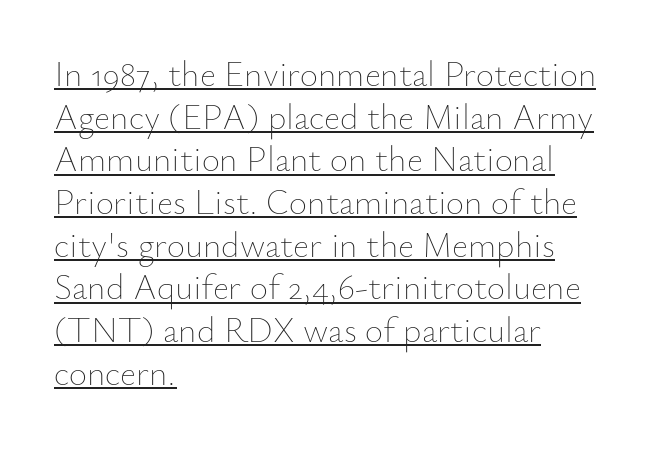
Q: Is the text bold? A: No.
Q: Is the text italic (slanted)? A: No, it is upright.
Q: Is the text underlined? A: Yes.
Q: How is the paragraph aligned? A: Left-aligned.
Q: Is the spacing between letters normal or unusually wide? A: Normal.
Q: Width (condensed, normal, or wide)? A: Normal.
Q: Stroke contrast? A: Low.
Q: x-height? A: Small.
Q: Monospaced? A: No.
